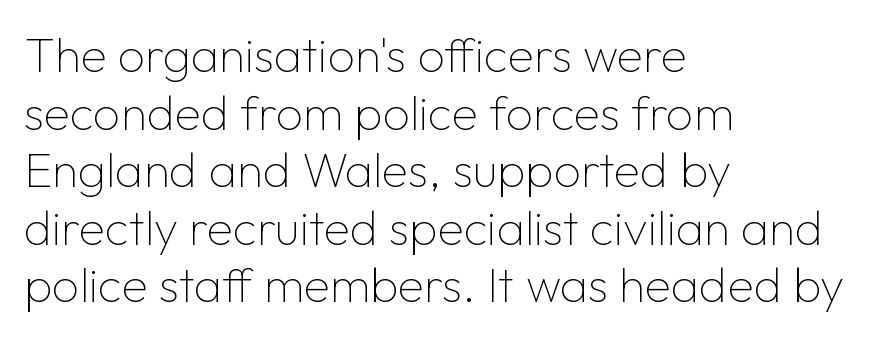
What kind of face is this? One without serifs — a sans. The rag falls on the right side of this text block. You could call the tracking neutral — neither tight nor loose. This is roman type, the default non-slanted kind. This reads as an unemphasized weight, regular at the heaviest. The gap between lines stays unmarked.
